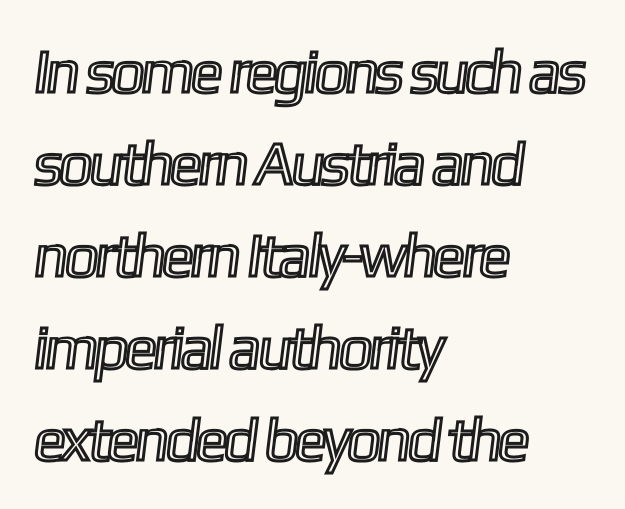
The image shows 61 px condensed type; set left-aligned, normal line spacing (1.51x), normal letter spacing, not underlined; a medium x-height.
